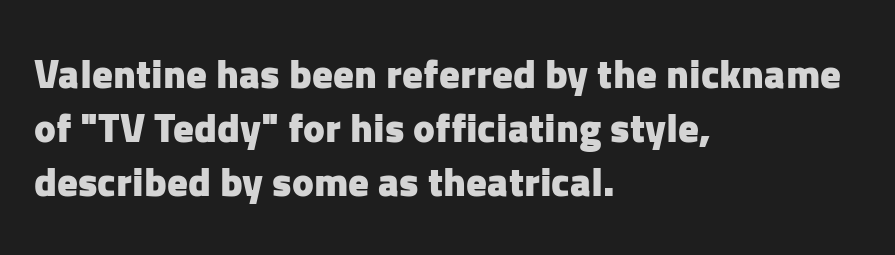
Q: Is the text bold? A: Yes.
Q: Is the text italic (slanted)? A: No, it is upright.
Q: Is the typeface a serif or a sans-serif typeface? A: Sans-serif.
Q: Is the text underlined? A: No.
Q: How is the paragraph aligned? A: Left-aligned.
Q: Is the spacing between letters normal or unusually wide? A: Normal.
Q: Is the spacing between lines tight, normal or loose? A: Normal.
Q: Width (condensed, normal, or wide)? A: Normal.
Q: Stroke contrast? A: Low.
Q: x-height? A: Medium.
Q: Monospaced? A: No.
